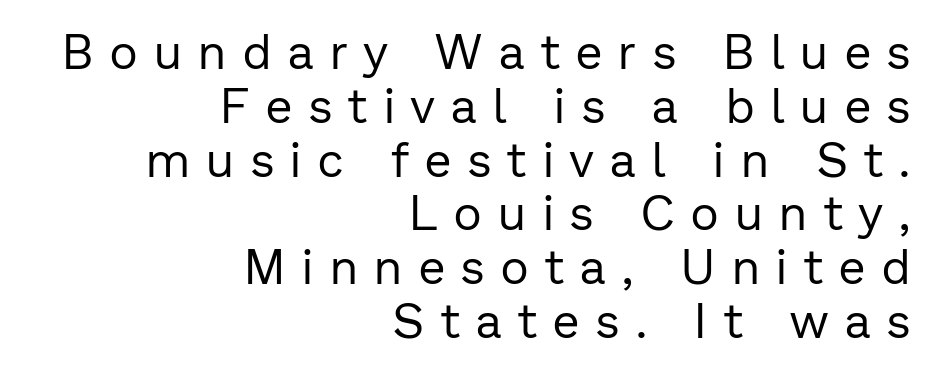
The image shows 48 px regular-weight sans-serif type, upright; set right-aligned, tight line spacing (1.12x), unusually wide letter spacing (+0.35 em), not underlined; low stroke contrast and a medium x-height.
